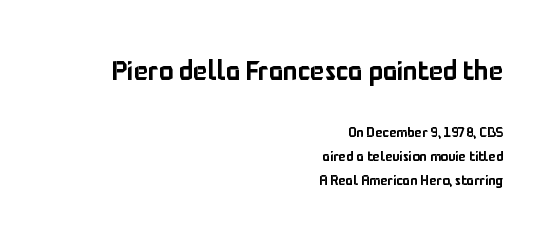
Q: Is the text italic (slanted)? A: No, it is upright.
Q: Is the text underlined? A: No.
Q: How is the paragraph aligned? A: Right-aligned.
Q: Is the spacing between letters normal or unusually wide? A: Normal.
Q: Which block of text is set in a larger size, the first (top) or the second (bottom)? A: The first (top) one.
